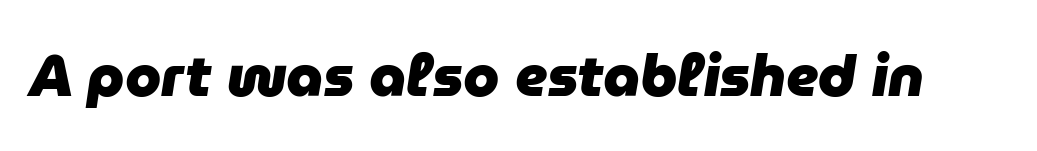
These lines were composed using italics. The gaps between neighbouring characters are ordinary and unremarkable. Descenders hang freely into open space. Character widths vary here, with narrow letters taking less room than wide ones. The strokes are fattened all the way to bold.
